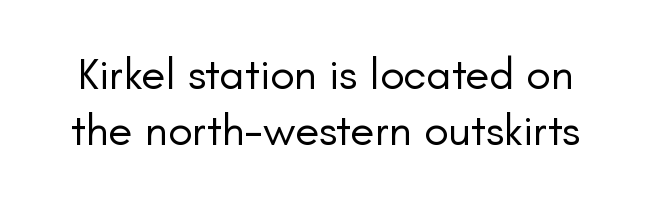
The image shows 45 px regular-weight sans-serif type, upright; set line spacing 1.24x, normal letter spacing, not underlined; low stroke contrast and a small x-height.
